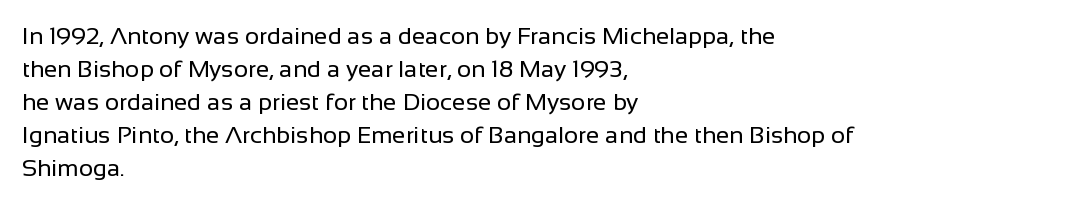
{"italic": "no", "bold": "no", "underline": "no", "align": "left", "line_spacing": "normal", "line_spacing_ratio": 1.37, "letter_spacing": "normal", "letter_spacing_em": 0.0, "glyph_px": 24}
